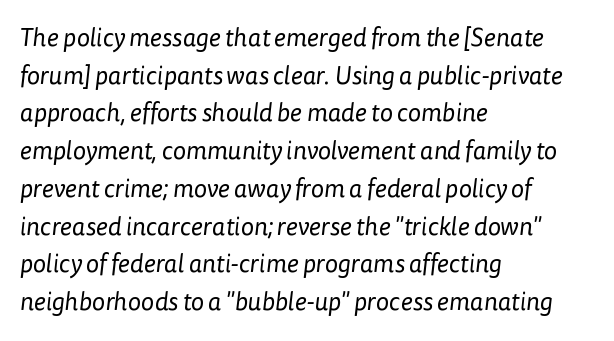
Caption: face not bold, strokes unweighted. Leftover space on each line is placed entirely after the last word. Nobody touched the tracking dial on this one. The leading is moderate, giving the passage an even texture.
